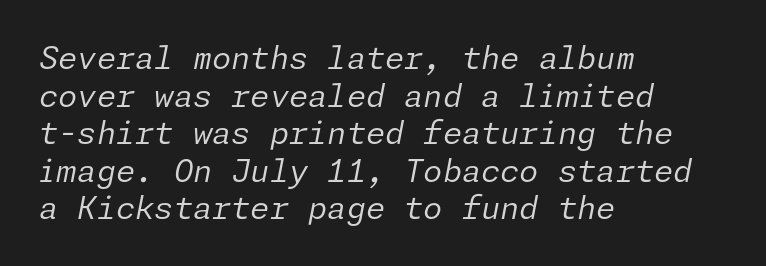
Q: Is the text bold? A: No.
Q: Is the text italic (slanted)? A: Yes, it leans right by about 11 degrees.
Q: Is the text underlined? A: No.
Q: How is the paragraph aligned? A: Left-aligned.
Q: Is the spacing between letters normal or unusually wide? A: Normal.
Q: Width (condensed, normal, or wide)? A: Normal.
Q: Stroke contrast? A: Low.
Q: x-height? A: Medium.
